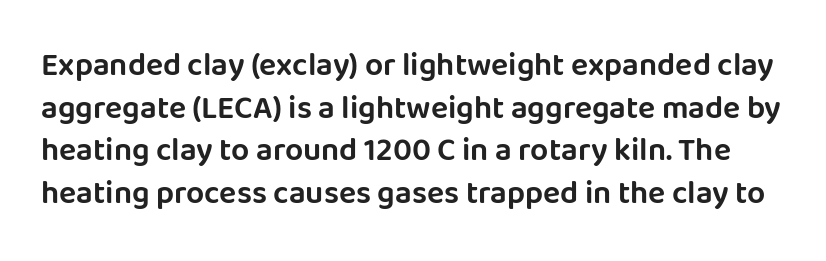
Q: Is the text italic (slanted)? A: No, it is upright.
Q: Is the typeface a serif or a sans-serif typeface? A: Sans-serif.
Q: Is the text underlined? A: No.
Q: Is the spacing between letters normal or unusually wide? A: Normal.
Q: Is the spacing between lines tight, normal or loose? A: Normal.
Q: Width (condensed, normal, or wide)? A: Normal.
Q: Stroke contrast? A: Low.
Q: x-height? A: Large.
Q: Monospaced? A: No.
